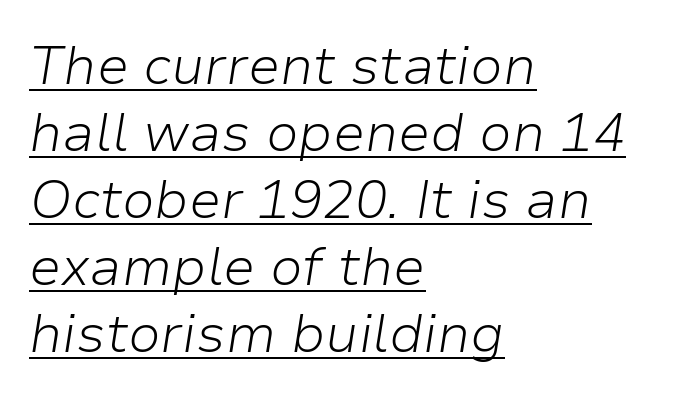
{"italic": "yes", "lean": "right", "slant_degrees": 9, "bold": "no", "weight": "light", "width": "normal", "stroke_contrast": "low", "x_height": "medium", "monospaced": "no", "underline": "yes", "align": "left", "line_spacing_ratio": 1.24, "letter_spacing": "normal", "letter_spacing_em": 0.0, "glyph_px": 54}
